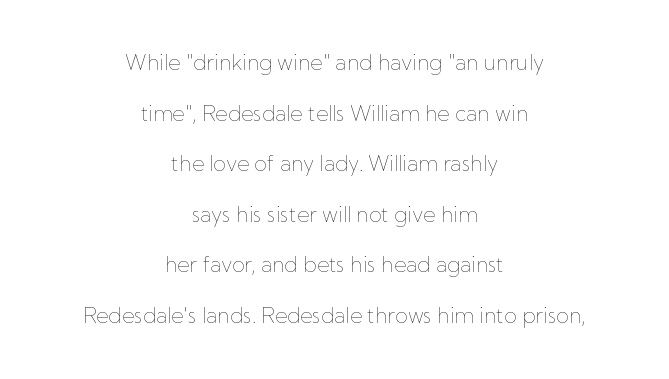
What stands out about the letter spacing? Nothing — it is the standard amount. Stems here are at most as thick as an everyday book face. Does the lettering tilt? It doesn't — this is upright. A student would call this center alignment; a typographer would say set centered. Reading down the column, the eye jumps a long way to each next line. The baseline area is clear.
